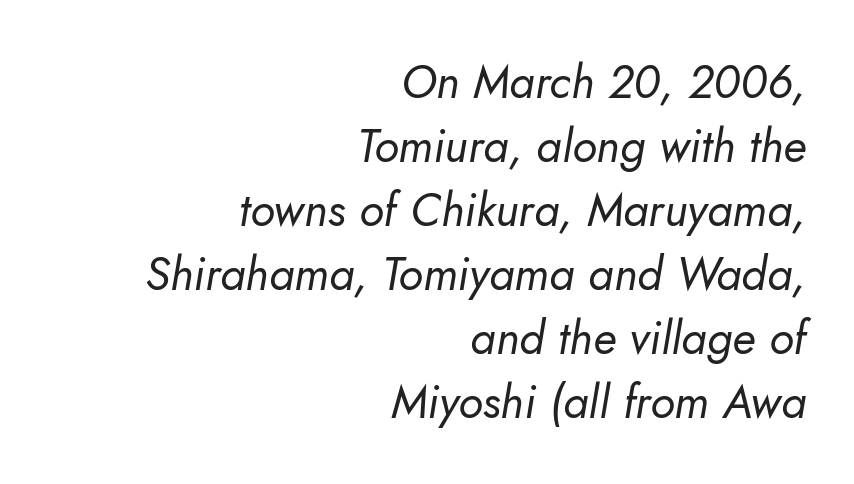
The rag falls on the left side of this text block. These lines sit exactly where default settings would place them. Only glyphs here, with clear space below each row. Proportional: the letters do not fall into vertical columns. Posture: slanted. Each word holds together tightly as a unit, with standard inter-letter gaps.
